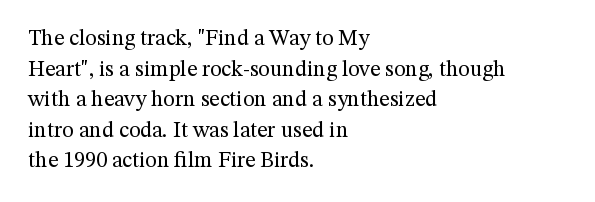
{"italic": "no", "bold": "no", "underline": "no", "align": "left", "line_spacing": "normal", "line_spacing_ratio": 1.39, "letter_spacing": "normal", "letter_spacing_em": 0.0, "glyph_px": 22}
